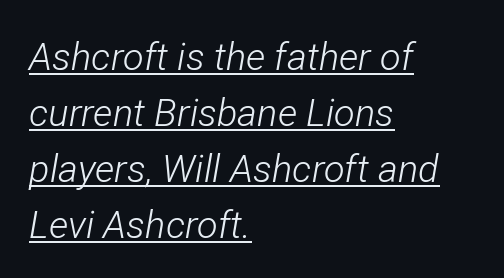
The passage shown is underscored from start to finish. Typeset ragged right — the left edge is the straight one. Here the glyphs are tracked normally, forming tight word shapes. The rendering applies a slant to the glyphs. Is there much room between lines? A standard amount, neither cramped nor airy.
